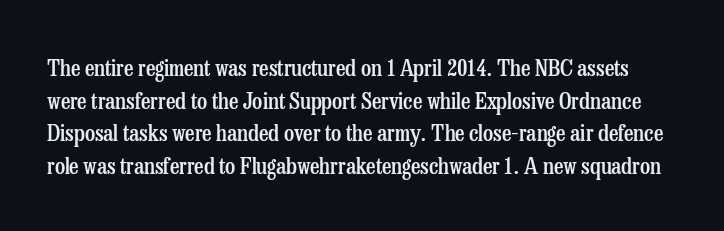
{"italic": "no", "bold": "semi", "underline": "no", "line_spacing": "normal", "line_spacing_ratio": 1.42, "letter_spacing": "normal", "letter_spacing_em": 0.0, "glyph_px": 23}
